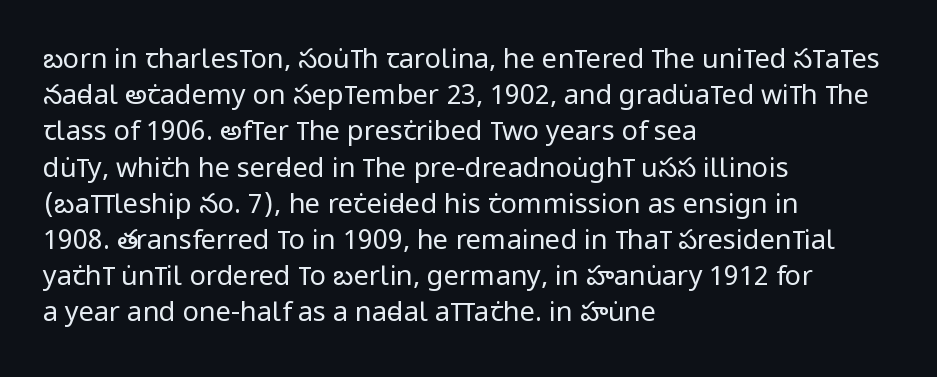
The image shows 27 px text type, upright; set left-aligned, normal line spacing (1.34x), normal letter spacing, not underlined.
